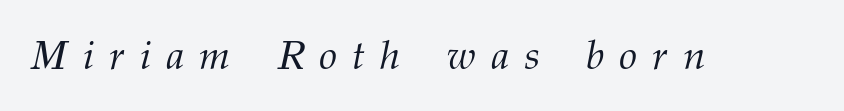
The passage shown has open, widely tracked lettering throughout. Each letter's strokes conclude with small projecting serifs. Would a proofreader flag this as italicized? Yes. The gap between lines stays unmarked. This sample has the flowing, uneven cadence of proportional lettering. These glyphs show unthickened strokes, regular width or finer.
